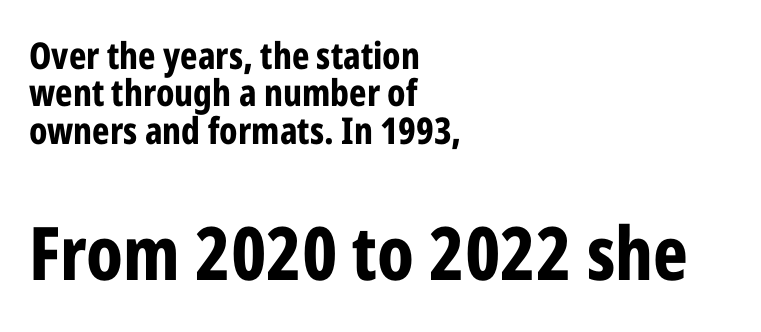
{"serif": "no", "italic": "no", "bold": "yes", "weight": "bold", "width": "condensed", "stroke_contrast": "low", "x_height": "medium", "monospaced": "no", "underline": "no", "align": "left", "line_spacing": "tight", "line_spacing_ratio": 1.01, "letter_spacing": "normal", "letter_spacing_em": 0.0, "larger_block": "second", "size_ratio": 2.0, "glyph_px": 74}
